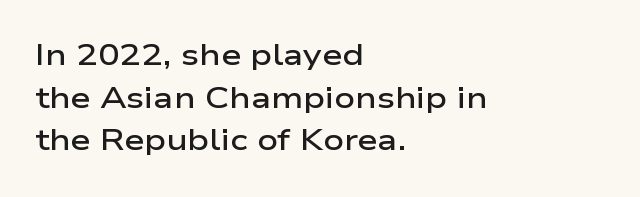
The image shows 29 px semibold, wide sans-serif type, upright; set left-aligned, normal line spacing (1.47x), normal letter spacing, not underlined; low stroke contrast and a medium x-height.
